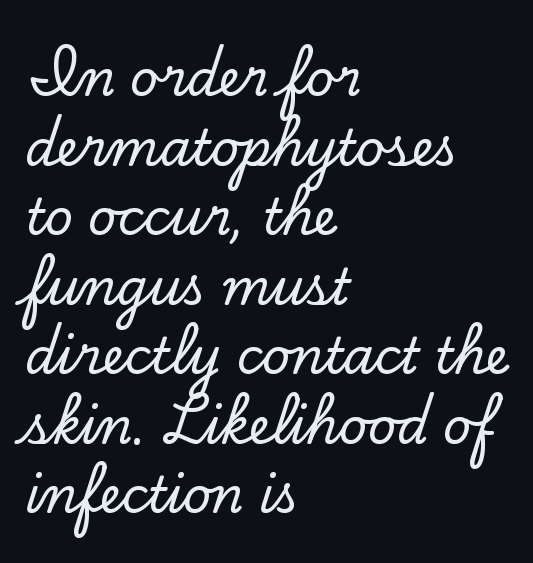
Q: Is the text italic (slanted)? A: Yes.
Q: Is the typeface a serif or a sans-serif typeface? A: Serif.
Q: Is the text underlined? A: No.
Q: How is the paragraph aligned? A: Left-aligned.
Q: Is the spacing between letters normal or unusually wide? A: Normal.
Q: Is the spacing between lines tight, normal or loose? A: Normal.
Q: Width (condensed, normal, or wide)? A: Normal.
Q: Stroke contrast? A: Low.
Q: x-height? A: Small.
Q: Monospaced? A: No.
